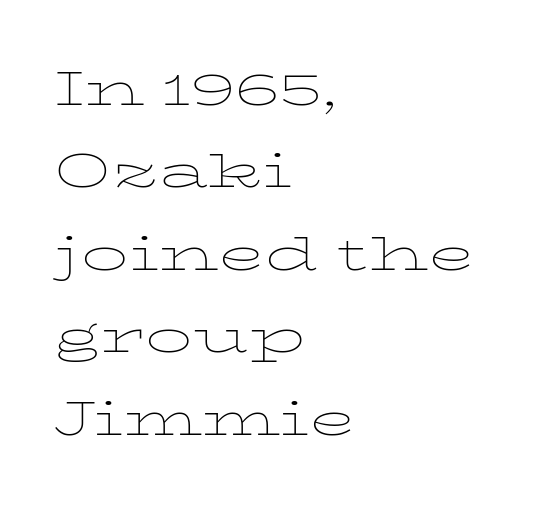
The image shows 62 px thin, wide type, upright; set left-aligned, normal line spacing (1.33x), normal letter spacing, not underlined; low stroke contrast and a medium x-height.
